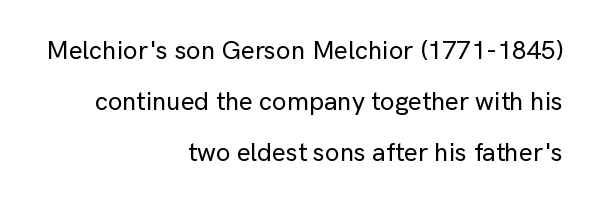
{"italic": "no", "underline": "no", "align": "right", "line_spacing": "loose", "line_spacing_ratio": 1.96, "letter_spacing": "normal", "letter_spacing_em": 0.0, "glyph_px": 26}
